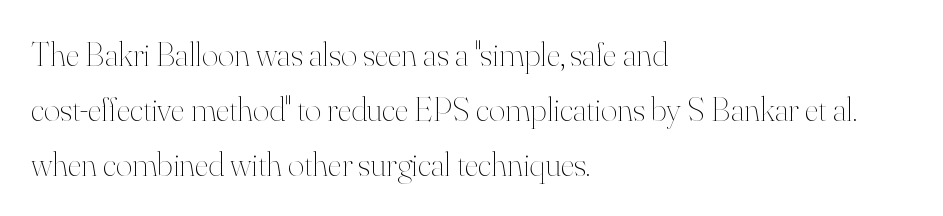
The image shows 35 px thin type, upright; set left-aligned, normal line spacing (1.57x), normal letter spacing, not underlined; high stroke contrast and a small x-height.
